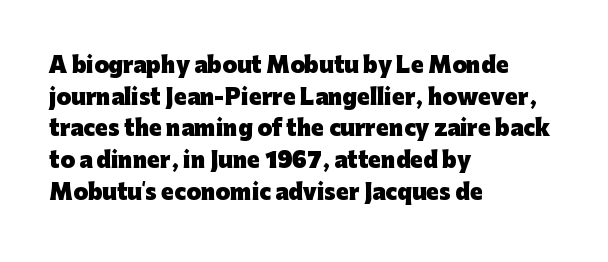
The image shows 21 px bold type, upright; set left-aligned, normal line spacing (1.51x), normal letter spacing, not underlined.
